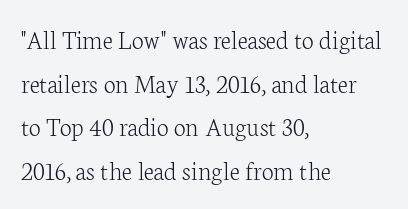
The image shows 27 px text type, upright; set left-aligned, normal line spacing (1.62x), normal letter spacing, not underlined.
